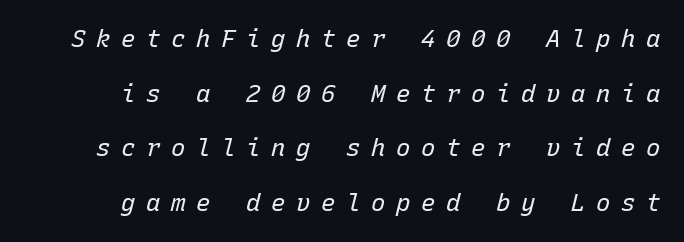
Q: Is the text bold? A: No.
Q: Is the text italic (slanted)? A: Yes, it leans right by about 15 degrees.
Q: Is the text underlined? A: No.
Q: How is the paragraph aligned? A: Right-aligned.
Q: Is the spacing between letters normal or unusually wide? A: Unusually wide.
Q: Is the spacing between lines tight, normal or loose? A: Loose.
